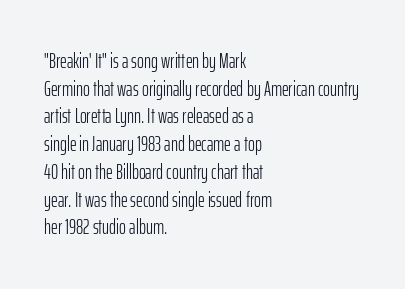
Every stem runs plumb, perpendicular to the baseline. Leftover space on each line is placed entirely after the last word. Check the space under the baseline: it is left empty. This reads as an unemphasized weight, regular at the heaviest. Caption: standard tracking, unaltered.
